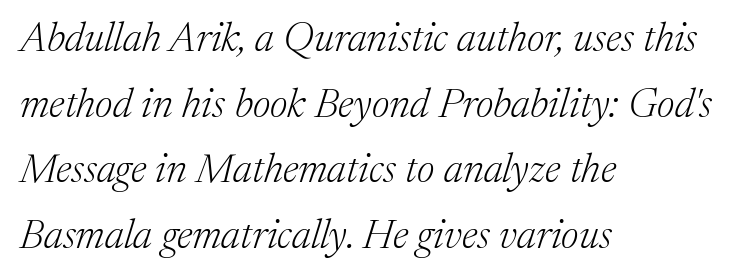
Q: Is the text bold? A: No.
Q: Is the text italic (slanted)? A: Yes, it leans right by about 17 degrees.
Q: Is the typeface a serif or a sans-serif typeface? A: Serif.
Q: Is the text underlined? A: No.
Q: How is the paragraph aligned? A: Left-aligned.
Q: Is the spacing between letters normal or unusually wide? A: Normal.
Q: Is the spacing between lines tight, normal or loose? A: Normal.
Q: Width (condensed, normal, or wide)? A: Normal.
Q: Stroke contrast? A: Medium.
Q: x-height? A: Medium.
Q: Monospaced? A: No.
